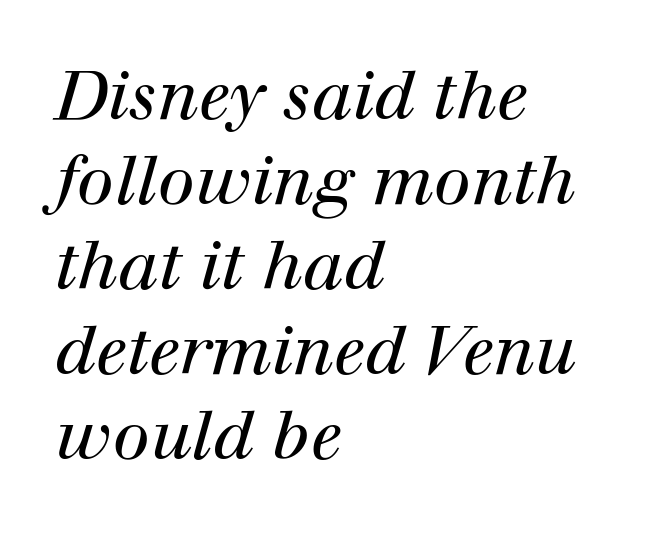
Students, observe: this is what conventionally led text looks like. These lines were composed using italics. Rule under the text: the space is simply empty. I'd call this a serif setting — the letters wear small feet. Is the type heavy? It reads as light-to-regular instead. The typesetter chose a ragged-right arrangement here.
